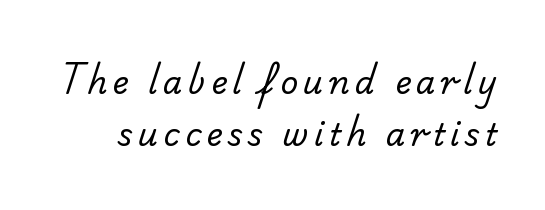
{"serif": "no", "bold": "no", "weight": "regular", "width": "normal", "stroke_contrast": "low", "x_height": "small", "monospaced": "no", "underline": "no", "line_spacing": "normal", "line_spacing_ratio": 1.68, "glyph_px": 31}
